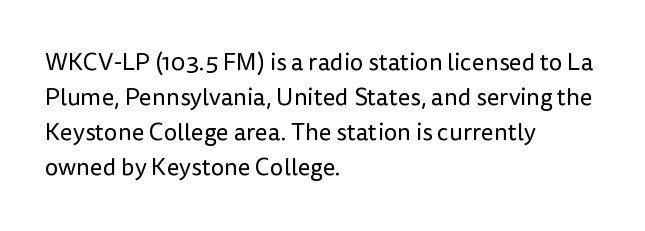
No word sits above an underline. This is the regular roman posture of the typeface. The lines in this sample share a left origin and differ only in where they stop. Successive baselines arrive at the customary interval.
